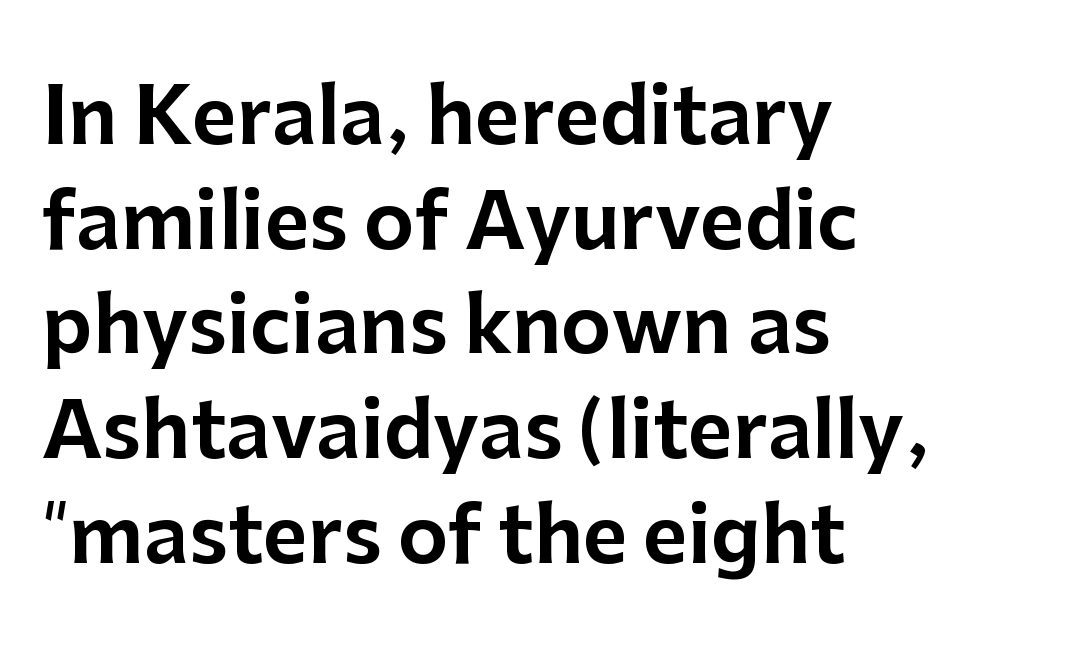
Q: Is the text italic (slanted)? A: No, it is upright.
Q: Is the typeface a serif or a sans-serif typeface? A: Sans-serif.
Q: Is the text underlined? A: No.
Q: How is the paragraph aligned? A: Left-aligned.
Q: Is the spacing between letters normal or unusually wide? A: Normal.
Q: Is the spacing between lines tight, normal or loose? A: Normal.
Q: Width (condensed, normal, or wide)? A: Normal.
Q: Stroke contrast? A: Low.
Q: x-height? A: Medium.
Q: Monospaced? A: No.
